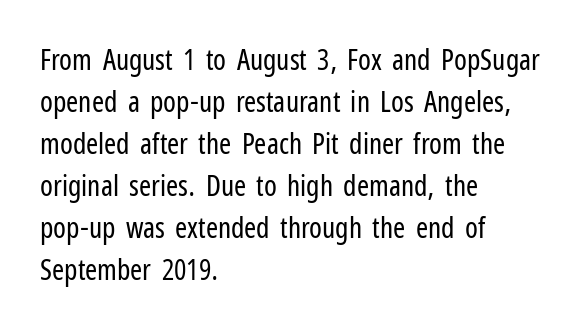
Q: Is the text bold? A: No.
Q: Is the text italic (slanted)? A: No, it is upright.
Q: Is the typeface a serif or a sans-serif typeface? A: Sans-serif.
Q: Is the text underlined? A: No.
Q: How is the paragraph aligned? A: Left-aligned.
Q: Is the spacing between letters normal or unusually wide? A: Normal.
Q: Is the spacing between lines tight, normal or loose? A: Normal.
Q: Width (condensed, normal, or wide)? A: Condensed.
Q: Stroke contrast? A: Low.
Q: x-height? A: Medium.
Q: Monospaced? A: No.
